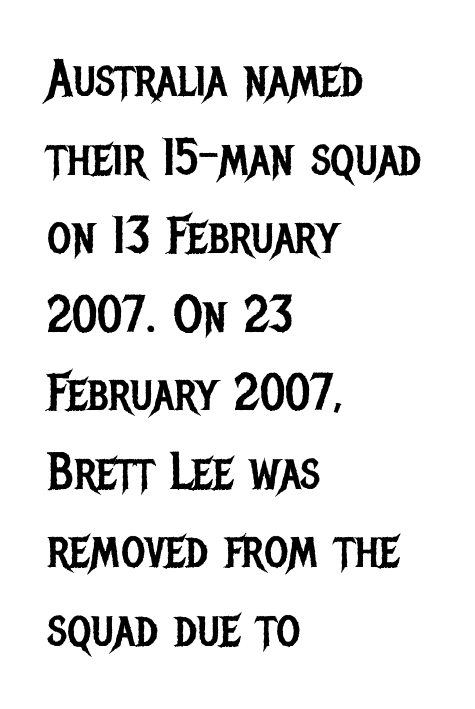
{"serif": "no", "italic": "no", "bold": "no", "weight": "regular", "width": "condensed", "stroke_contrast": "low", "x_height": "large", "monospaced": "no", "underline": "no", "align": "left", "line_spacing": "normal", "line_spacing_ratio": 1.51, "letter_spacing": "normal", "letter_spacing_em": 0.0, "glyph_px": 52}
